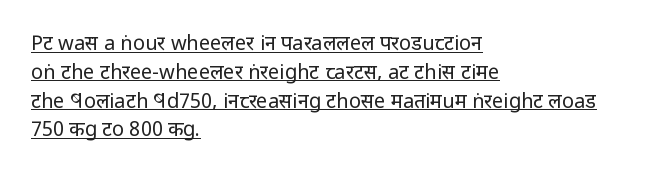
The image shows 20 px text type, upright; set left-aligned, normal line spacing (1.44x), normal letter spacing, underlined.
